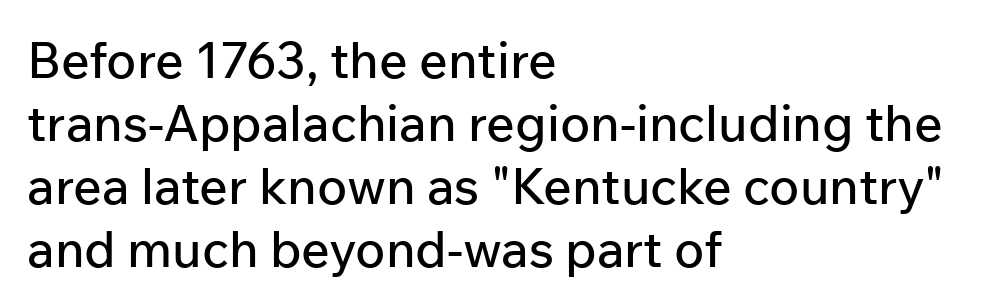
{"serif": "no", "italic": "no", "width": "normal", "stroke_contrast": "low", "x_height": "medium", "monospaced": "no", "underline": "no", "align": "left", "line_spacing": "normal", "line_spacing_ratio": 1.26, "letter_spacing": "normal", "letter_spacing_em": 0.0, "glyph_px": 50}
